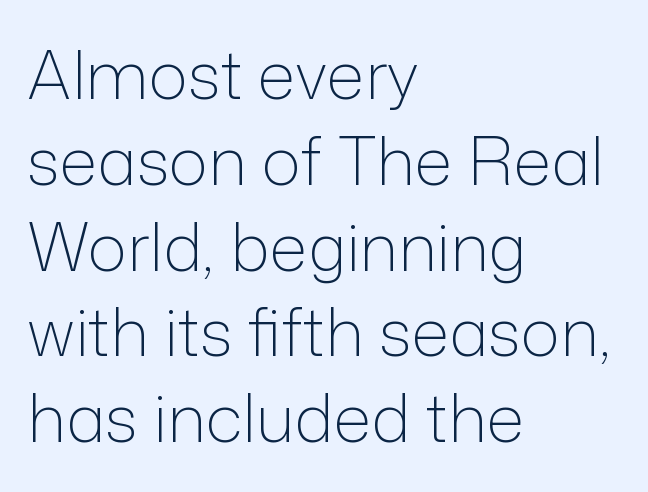
Q: Is the text bold? A: No.
Q: Is the text italic (slanted)? A: No, it is upright.
Q: Is the typeface a serif or a sans-serif typeface? A: Sans-serif.
Q: Is the text underlined? A: No.
Q: How is the paragraph aligned? A: Left-aligned.
Q: Is the spacing between letters normal or unusually wide? A: Normal.
Q: Is the spacing between lines tight, normal or loose? A: Normal.
Q: Width (condensed, normal, or wide)? A: Normal.
Q: Stroke contrast? A: Low.
Q: x-height? A: Medium.
Q: Monospaced? A: No.
